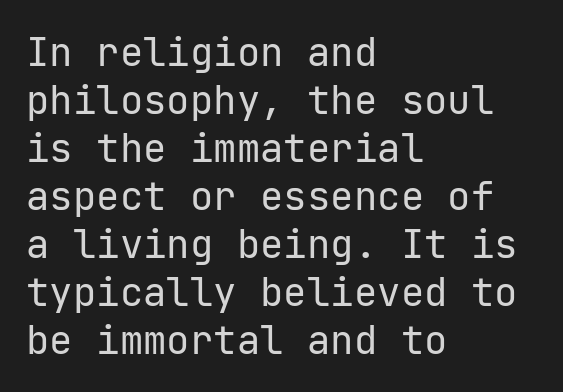
Q: Is the text bold? A: No.
Q: Is the text italic (slanted)? A: No, it is upright.
Q: Is the typeface a serif or a sans-serif typeface? A: Sans-serif.
Q: Is the text underlined? A: No.
Q: How is the paragraph aligned? A: Left-aligned.
Q: Is the spacing between letters normal or unusually wide? A: Normal.
Q: Width (condensed, normal, or wide)? A: Normal.
Q: Stroke contrast? A: Low.
Q: x-height? A: Medium.
